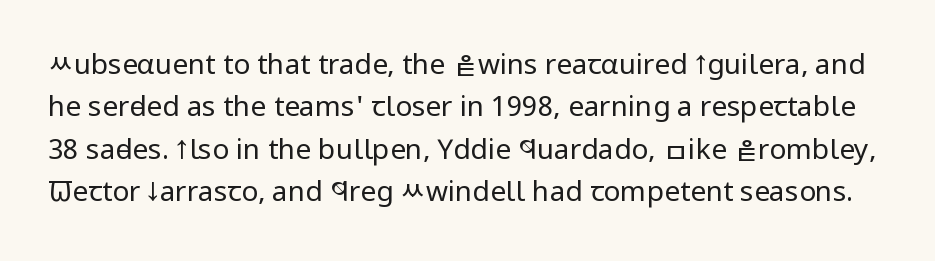
The image shows 28 px regular-weight, condensed sans-serif type, upright; set normal line spacing (1.51x), normal letter spacing, not underlined; low stroke contrast and a large x-height.
